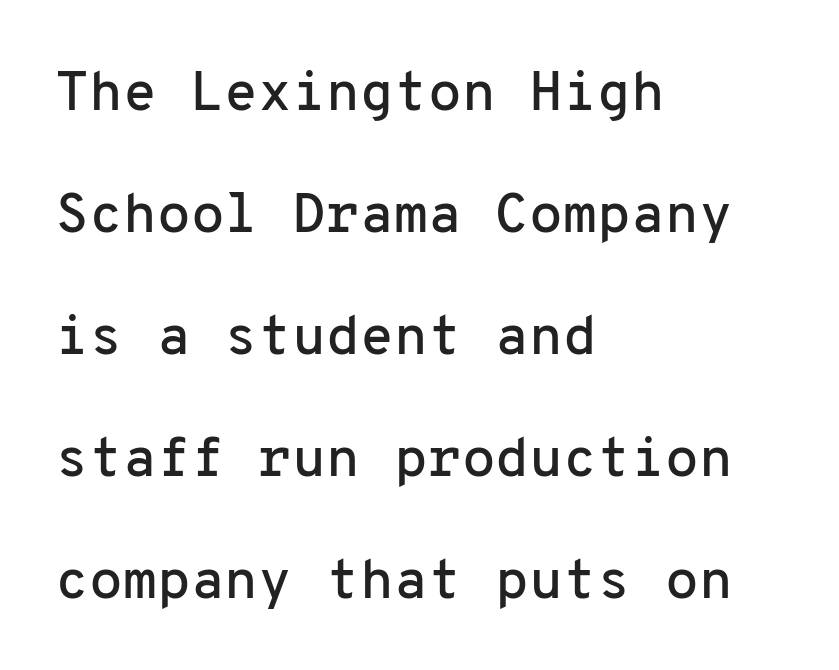
The image shows 55 px sans-serif type, upright, monospaced; set left-aligned, loose line spacing (2.22x), normal letter spacing, not underlined; low stroke contrast and a medium x-height.
